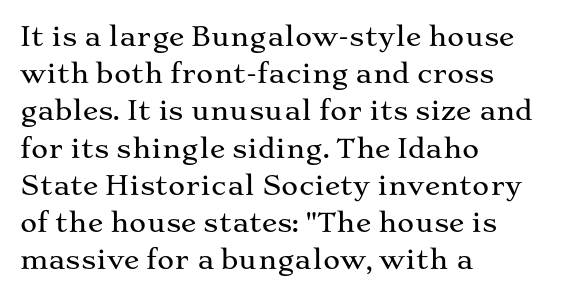
Q: Is the text italic (slanted)? A: No, it is upright.
Q: Is the text underlined? A: No.
Q: How is the paragraph aligned? A: Left-aligned.
Q: Is the spacing between letters normal or unusually wide? A: Normal.
Q: Is the spacing between lines tight, normal or loose? A: Normal.
